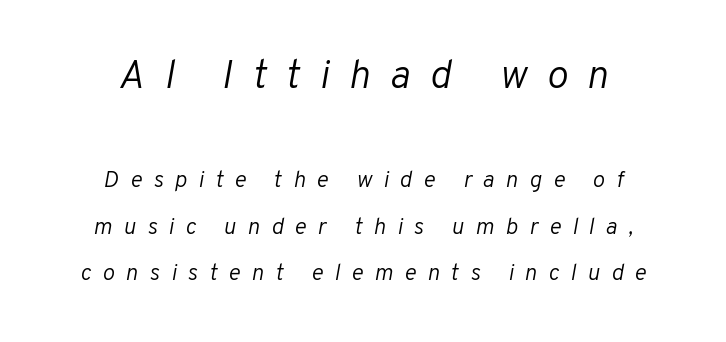
Descender tails drop into unmarked territory. Spacing verdict: proportional, widths tailored to each character. The block sitting higher on the canvas is the one with enlarged characters. The rendering positions every line midway between the sides. It's the slanting kind of type.
